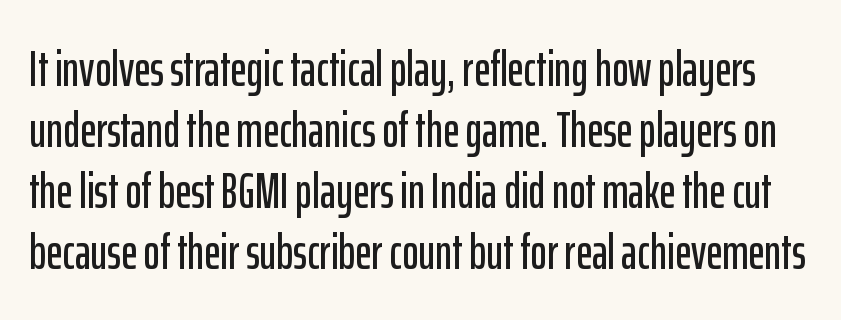
Q: Is the text italic (slanted)? A: No, it is upright.
Q: Is the typeface a serif or a sans-serif typeface? A: Sans-serif.
Q: Is the text underlined? A: No.
Q: Is the spacing between letters normal or unusually wide? A: Normal.
Q: Width (condensed, normal, or wide)? A: Condensed.
Q: Stroke contrast? A: Low.
Q: x-height? A: Medium.
Q: Monospaced? A: No.
